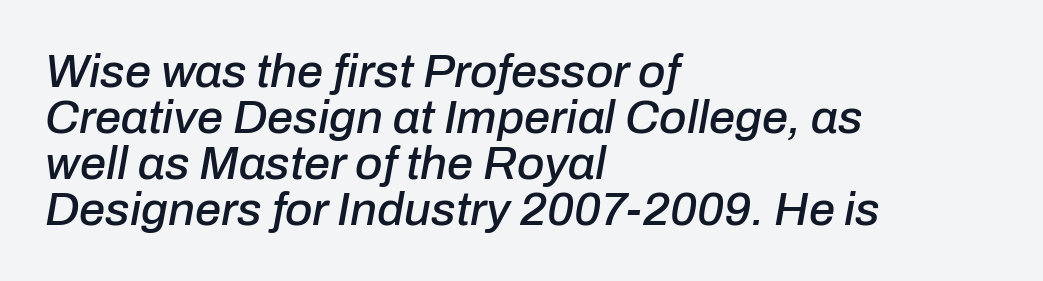
Q: Is the text italic (slanted)? A: Yes, it leans right by about 10 degrees.
Q: Is the text underlined? A: No.
Q: How is the paragraph aligned? A: Left-aligned.
Q: Is the spacing between letters normal or unusually wide? A: Normal.
Q: Is the spacing between lines tight, normal or loose? A: Tight.
Q: Width (condensed, normal, or wide)? A: Normal.
Q: Stroke contrast? A: Low.
Q: x-height? A: Medium.
Q: Monospaced? A: No.
